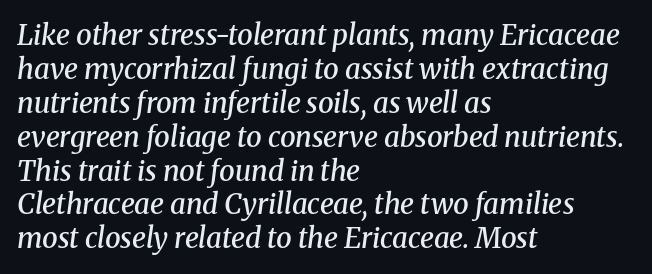
The image shows 28 px semibold serif type, italic (leaning right); set left-aligned, line spacing 1.21x, normal letter spacing, not underlined; medium stroke contrast and a medium x-height.
